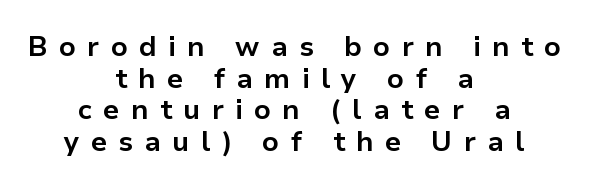
Q: Is the text bold? A: Yes.
Q: Is the text italic (slanted)? A: No, it is upright.
Q: Is the typeface a serif or a sans-serif typeface? A: Sans-serif.
Q: Is the text underlined? A: No.
Q: How is the paragraph aligned? A: Centered.
Q: Is the spacing between letters normal or unusually wide? A: Unusually wide.
Q: Is the spacing between lines tight, normal or loose? A: Tight.
Q: Width (condensed, normal, or wide)? A: Normal.
Q: Stroke contrast? A: Low.
Q: x-height? A: Medium.
Q: Monospaced? A: No.
